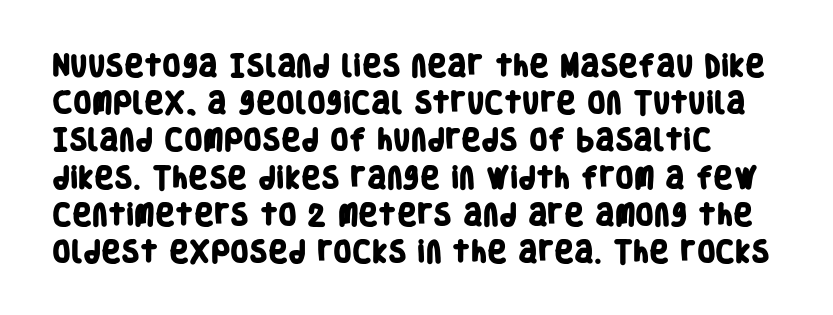
Q: Is the text bold? A: Yes.
Q: Is the text underlined? A: No.
Q: Is the spacing between letters normal or unusually wide? A: Normal.
Q: Is the spacing between lines tight, normal or loose? A: Normal.
